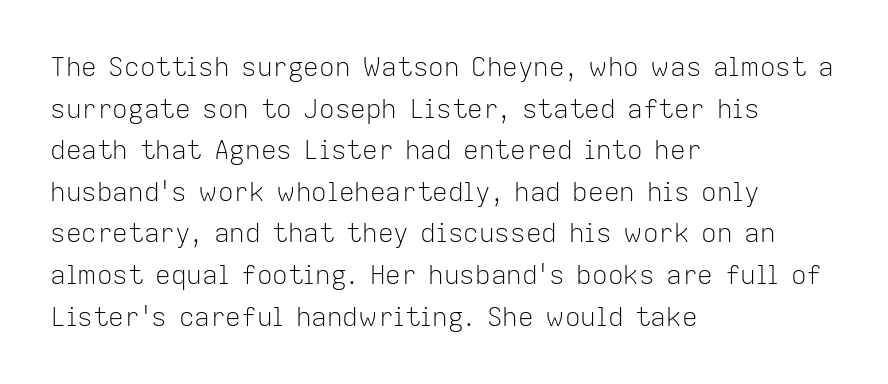
The image shows 26 px text type, upright; set left-aligned, normal line spacing (1.6x), normal letter spacing, not underlined.
